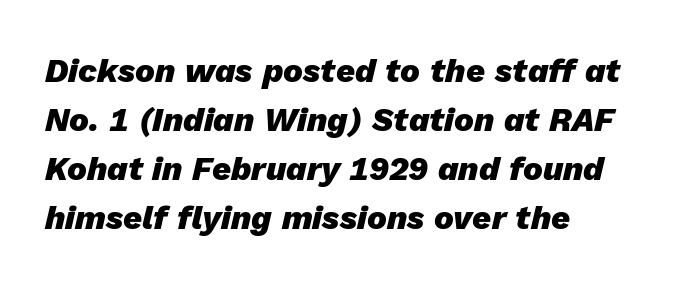
Q: Is the text bold? A: Yes.
Q: Is the text italic (slanted)? A: Yes, it leans right by about 13 degrees.
Q: Is the text underlined? A: No.
Q: How is the paragraph aligned? A: Left-aligned.
Q: Is the spacing between letters normal or unusually wide? A: Normal.
Q: Is the spacing between lines tight, normal or loose? A: Normal.
Q: Width (condensed, normal, or wide)? A: Normal.
Q: Stroke contrast? A: Low.
Q: x-height? A: Medium.
Q: Monospaced? A: No.
